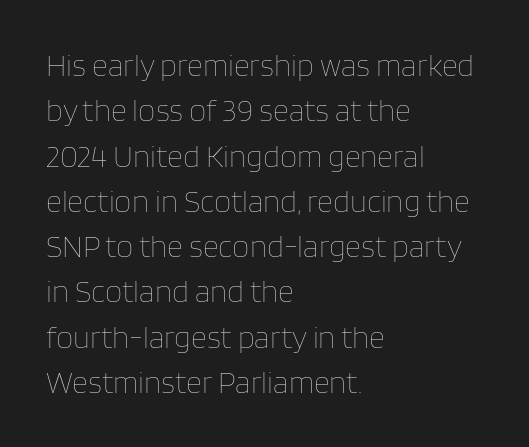
The image shows 31 px thin type, upright; set left-aligned, normal line spacing (1.46x), normal letter spacing, not underlined; low stroke contrast and a large x-height.
